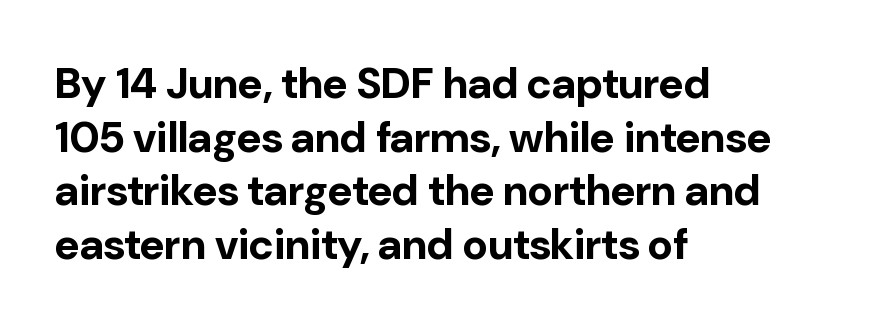
{"serif": "no", "italic": "no", "bold": "yes", "weight": "bold", "width": "normal", "stroke_contrast": "low", "x_height": "medium", "monospaced": "no", "underline": "no", "align": "left", "line_spacing": "normal", "line_spacing_ratio": 1.25, "letter_spacing": "normal", "letter_spacing_em": 0.0, "glyph_px": 43}
